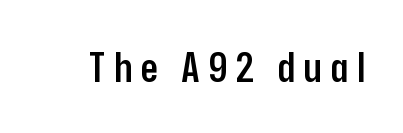
{"serif": "no", "italic": "no", "bold": "semi", "weight": "semibold", "width": "condensed", "stroke_contrast": "low", "x_height": "medium", "monospaced": "no", "underline": "no", "letter_spacing": "wide", "letter_spacing_em": 0.22, "glyph_px": 40}
